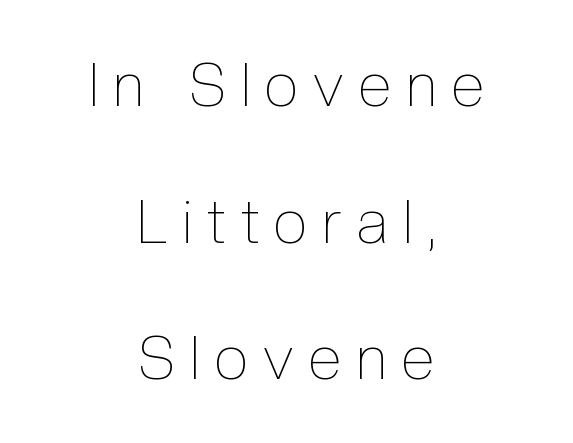
Honestly, the letter spacing is so wide it's the main thing you notice. The passage shown is not bold in any degree. This is the regular roman posture of the typeface. A student would call this center alignment; a typographer would say set centered. Here the designer chose a conventional face with non-uniform glyph widths. Interline gaps are noticeably wide in this sample.
